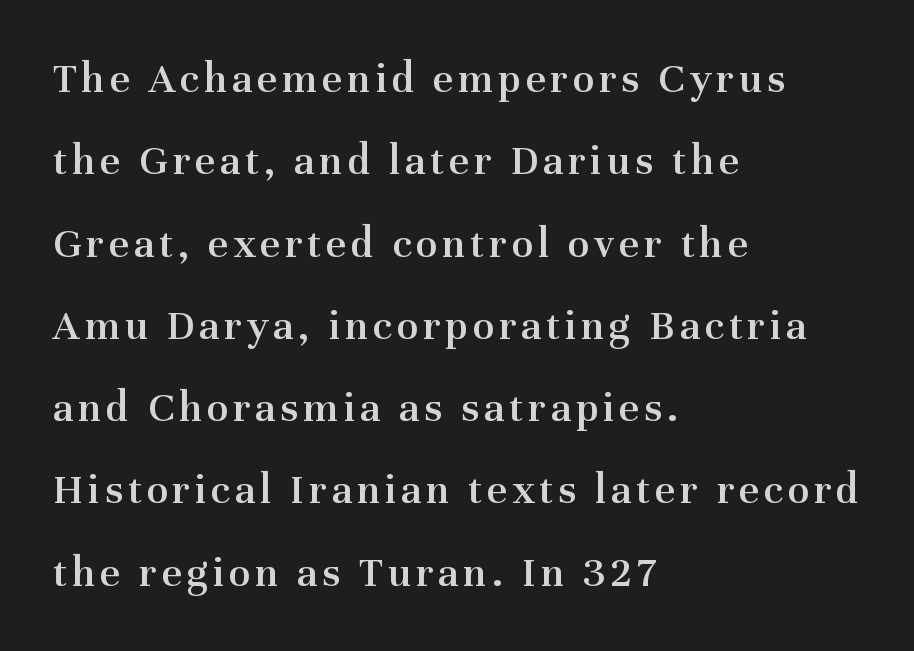
Q: Is the text bold? A: Semi-bold.
Q: Is the text italic (slanted)? A: No, it is upright.
Q: Is the typeface a serif or a sans-serif typeface? A: Serif.
Q: Is the text underlined? A: No.
Q: How is the paragraph aligned? A: Left-aligned.
Q: Width (condensed, normal, or wide)? A: Normal.
Q: Stroke contrast? A: Medium.
Q: x-height? A: Medium.
Q: Monospaced? A: No.
